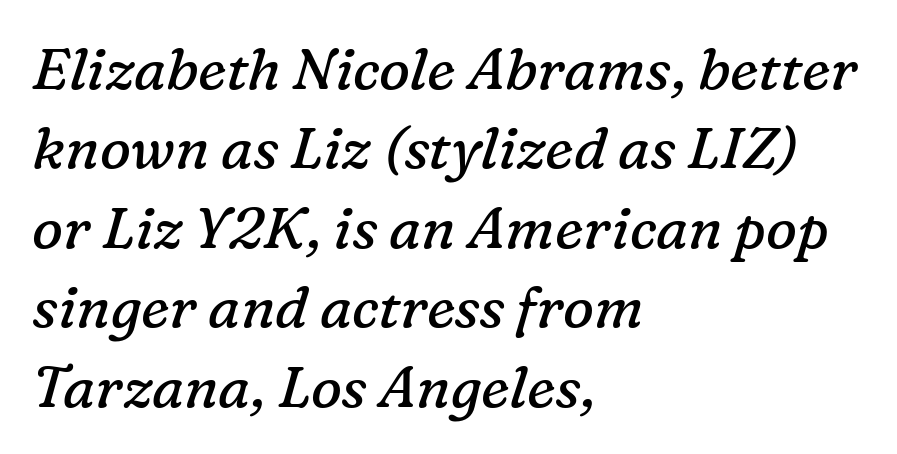
Q: Is the text bold? A: No.
Q: Is the text italic (slanted)? A: Yes, it leans right by about 16 degrees.
Q: Is the typeface a serif or a sans-serif typeface? A: Serif.
Q: Is the text underlined? A: No.
Q: How is the paragraph aligned? A: Left-aligned.
Q: Is the spacing between letters normal or unusually wide? A: Normal.
Q: Is the spacing between lines tight, normal or loose? A: Normal.
Q: Width (condensed, normal, or wide)? A: Normal.
Q: Stroke contrast? A: Low.
Q: x-height? A: Medium.
Q: Monospaced? A: No.
